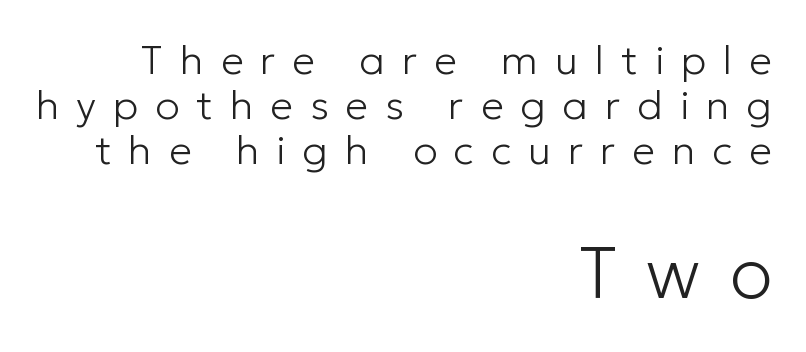
Q: Is the text bold? A: No.
Q: Is the text italic (slanted)? A: No, it is upright.
Q: Is the typeface a serif or a sans-serif typeface? A: Sans-serif.
Q: Is the text underlined? A: No.
Q: How is the paragraph aligned? A: Right-aligned.
Q: Is the spacing between letters normal or unusually wide? A: Unusually wide.
Q: Is the spacing between lines tight, normal or loose? A: Tight.
Q: Which block of text is set in a larger size, the first (top) or the second (bottom)? A: The second (bottom) one.
Q: Width (condensed, normal, or wide)? A: Normal.
Q: Stroke contrast? A: Low.
Q: x-height? A: Medium.
Q: Monospaced? A: No.
